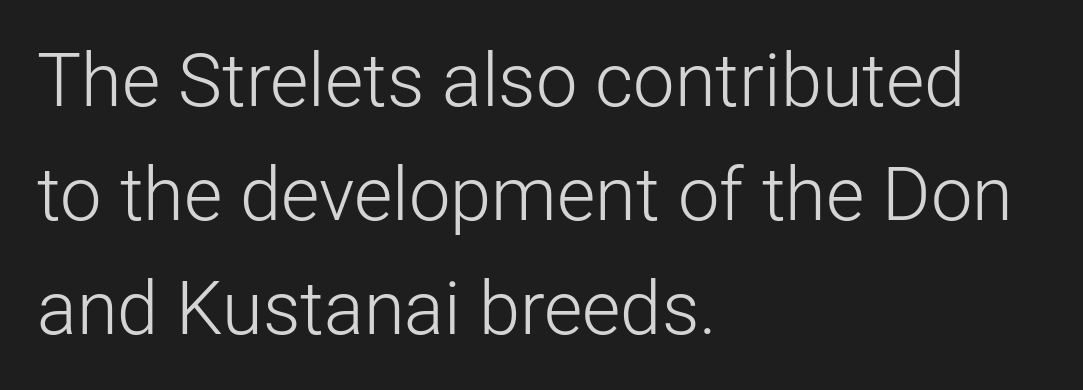
Honestly, there is no underline to notice here at all. A quiet, ordinary-to-light weight characterises the typeface. The face used here is rendered with its standard letterfit. Each letter keeps its own natural width here, so spacing adapts to shape.
